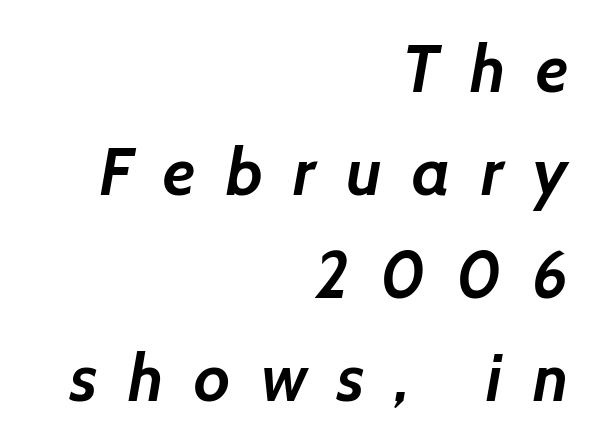
What kind of face is this? One without serifs — a sans. These lines are set flush right with a ragged left edge. Character widths vary here, with narrow letters taking less room than wide ones. Just letters on the line, the space beneath them empty. How are the letters spaced? Widely, with obvious added tracking.
